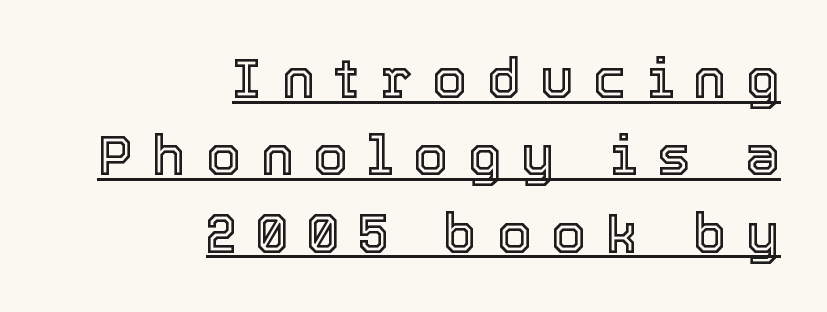
Q: Is the text italic (slanted)? A: No, it is upright.
Q: Is the text underlined? A: Yes.
Q: How is the paragraph aligned? A: Right-aligned.
Q: Is the spacing between letters normal or unusually wide? A: Unusually wide.
Q: Is the spacing between lines tight, normal or loose? A: Normal.
Q: Width (condensed, normal, or wide)? A: Normal.
Q: x-height? A: Medium.
Q: Monospaced? A: No.
